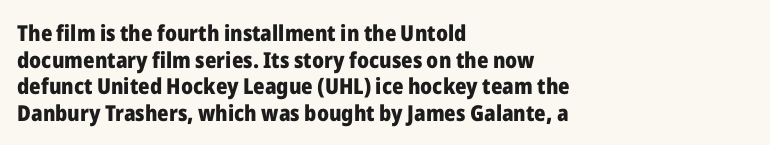
The image shows 22 px bold type, upright; set left-aligned, line spacing 1.21x, normal letter spacing, not underlined.
